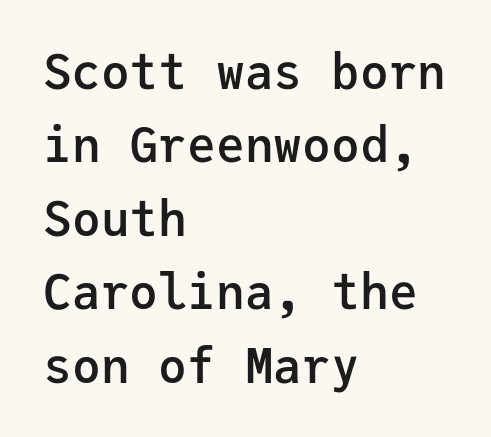
On the weight axis this lands at semibold, roughly 600. Glyph-to-glyph distance matches everyday printed text. Layout note: lines flush left. Looks like terminal output: every glyph gets an equal slot. Bare-footed words on every line.
